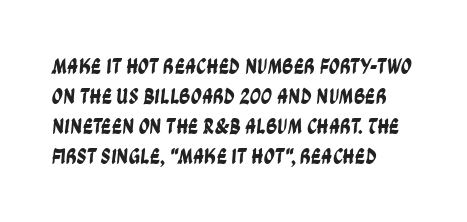
Q: Is the text underlined? A: No.
Q: How is the paragraph aligned? A: Left-aligned.
Q: Is the spacing between letters normal or unusually wide? A: Normal.
Q: Is the spacing between lines tight, normal or loose? A: Normal.
